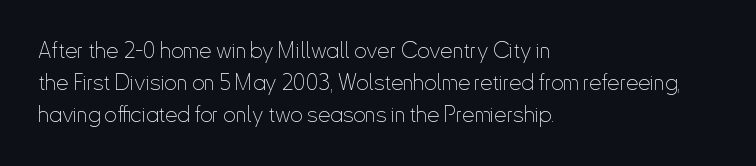
Q: Is the text bold? A: No.
Q: Is the text italic (slanted)? A: No, it is upright.
Q: Is the text underlined? A: No.
Q: How is the paragraph aligned? A: Left-aligned.
Q: Is the spacing between letters normal or unusually wide? A: Normal.
Q: Is the spacing between lines tight, normal or loose? A: Normal.
